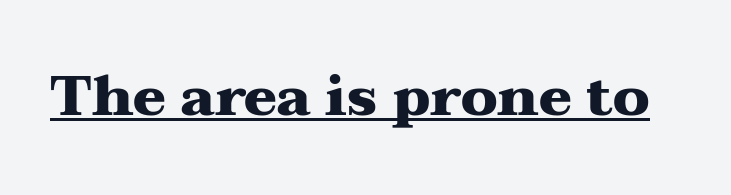
The image shows 55 px heavy, wide serif type, upright; set normal letter spacing, underlined; medium stroke contrast and a medium x-height.
